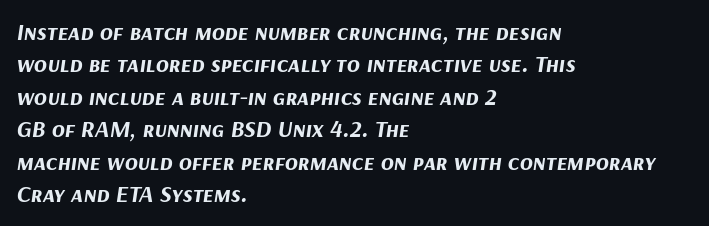
{"italic": "yes", "lean": "right", "slant_degrees": 9, "bold": "yes", "underline": "no", "align": "left", "line_spacing": "normal", "line_spacing_ratio": 1.35, "letter_spacing": "normal", "letter_spacing_em": 0.0, "glyph_px": 24}
